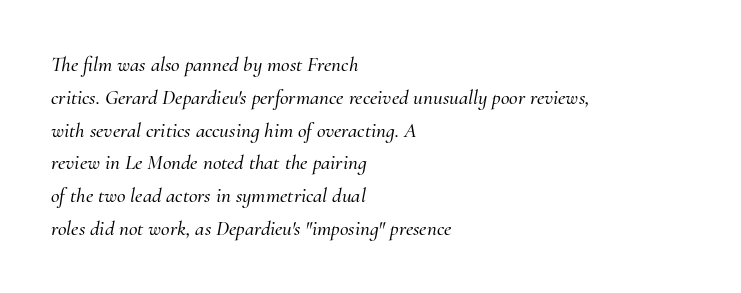
The foot of each line stays bare and open. Visually the block forms a straight wall on the left and a jagged coastline on the right. Compared with typical paragraphs, the rows here are spaced about the same. The font's italic variant was chosen for this text.
